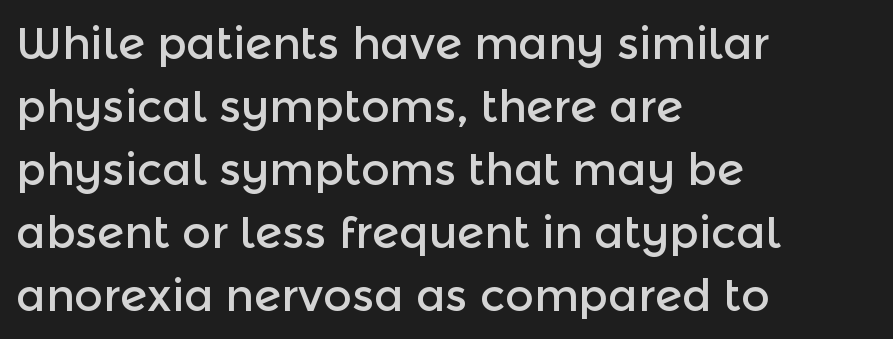
The image shows 44 px sans-serif type, upright; set left-aligned, normal line spacing (1.43x), normal letter spacing, not underlined; a medium x-height.
